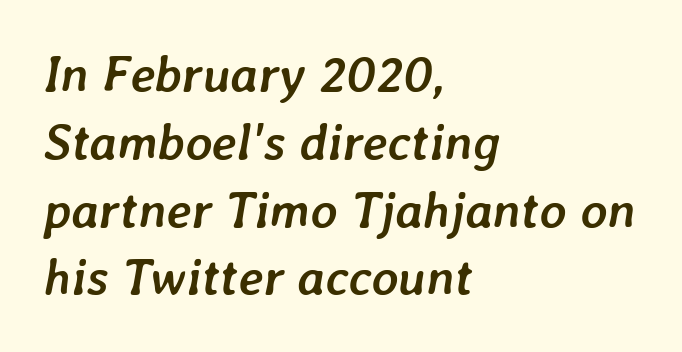
{"italic": "yes", "lean": "right", "slant_degrees": 7, "bold": "yes", "weight": "semibold", "width": "normal", "stroke_contrast": "low", "x_height": "medium", "monospaced": "no", "underline": "no", "align": "left", "line_spacing": "normal", "line_spacing_ratio": 1.33, "letter_spacing": "normal", "letter_spacing_em": 0.0, "glyph_px": 51}
